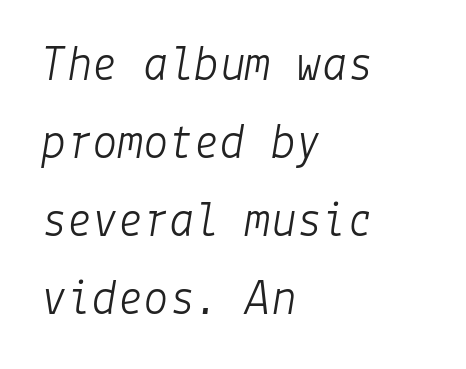
The image shows 51 px light type, italic (leaning right); set left-aligned, normal line spacing (1.53x), normal letter spacing, not underlined; low stroke contrast and a medium x-height.
